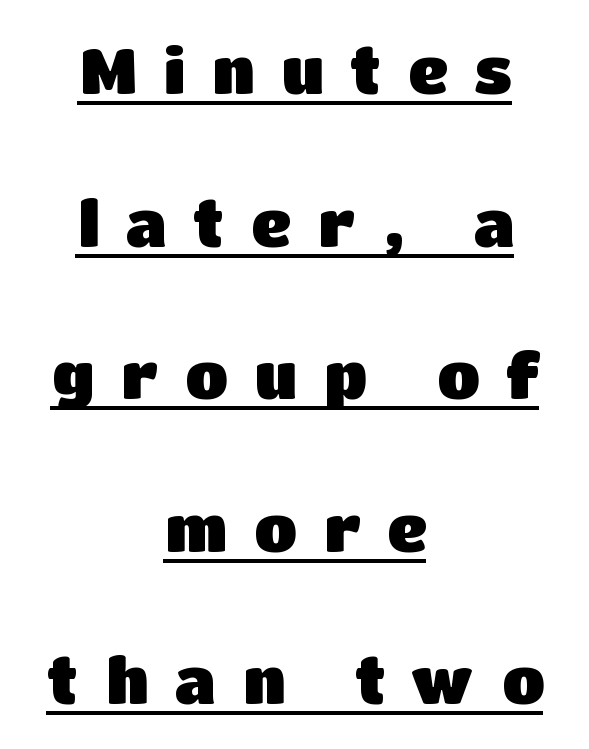
The image shows 62 px heavy sans-serif type, upright; set centered, loose line spacing (2.46x), unusually wide letter spacing (+0.43 em), underlined; low stroke contrast and a large x-height.
